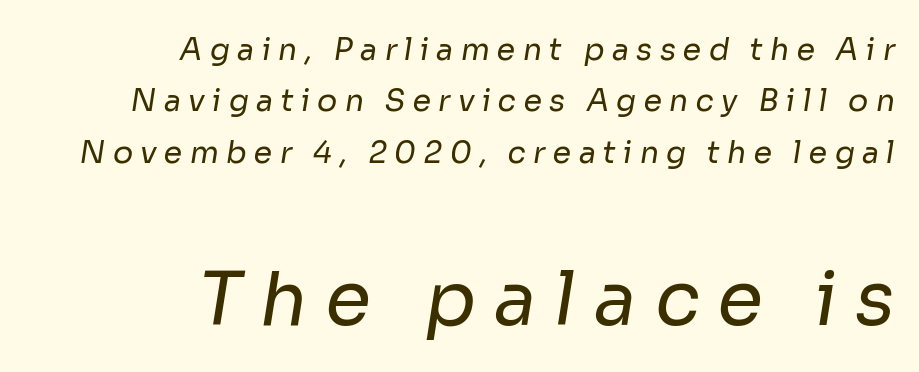
Each stroke keeps to a modest, everyday thickness or less. The type family on display is of the sans-serif kind. Does the copy run flush right? Yes — the right margin is perfectly even. Varying glyph widths throughout — classic text-font behaviour. Is the letter spacing exaggerated? Yes — the characters are pushed far apart.
